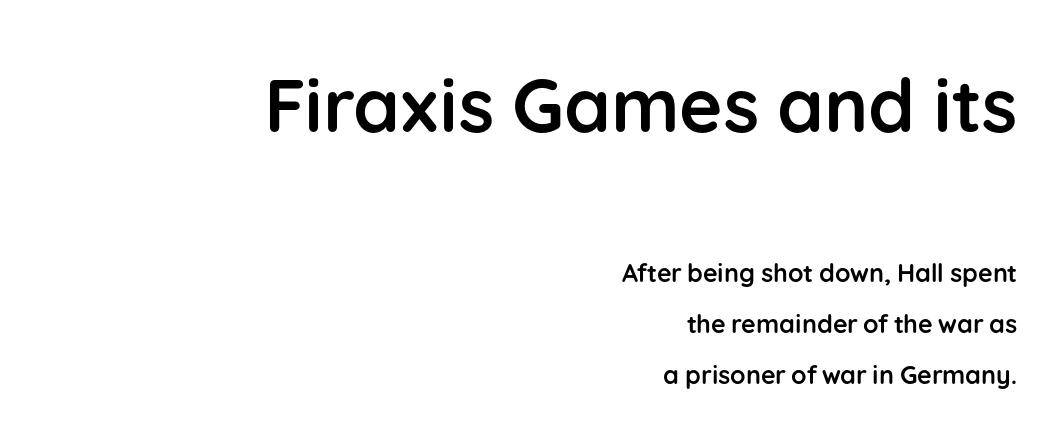
{"serif": "no", "italic": "no", "bold": "yes", "weight": "semibold", "width": "normal", "stroke_contrast": "low", "x_height": "medium", "monospaced": "no", "underline": "no", "align": "right", "line_spacing": "loose", "line_spacing_ratio": 2.03, "letter_spacing": "normal", "letter_spacing_em": 0.0, "larger_block": "first", "size_ratio": 2.96, "glyph_px": 74}
